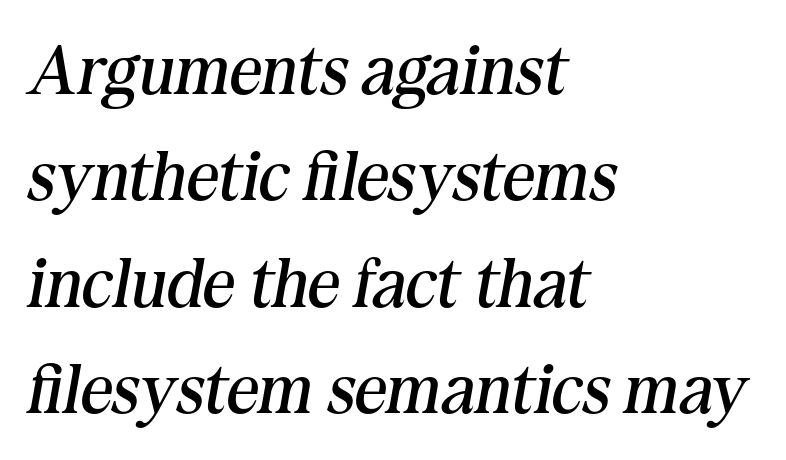
The image shows 70 px regular-weight serif type, italic (leaning right); set left-aligned, normal line spacing (1.52x), normal letter spacing, not underlined; medium stroke contrast and a medium x-height.
